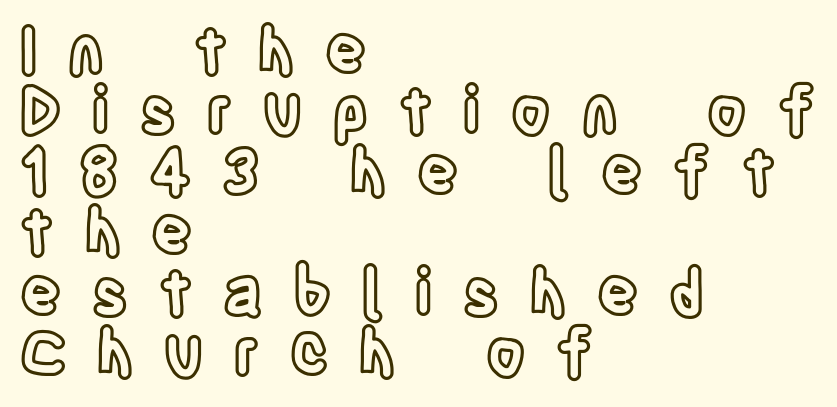
The image shows 63 px condensed type, upright; set left-aligned, tight line spacing (0.96x), unusually wide letter spacing (+0.49 em), not underlined; a large x-height.
